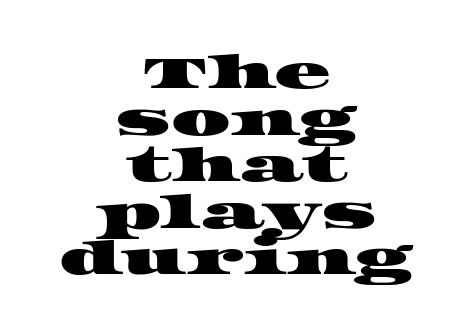
Each new line begins almost immediately beneath the previous one. Here the designer chose a conventional face with non-uniform glyph widths. Every row of glyphs is offset so its center matches the block's center. Type style note: has serifs. Just letters on the line, the space beneath them empty. The face used here is rendered with its standard letterfit.
